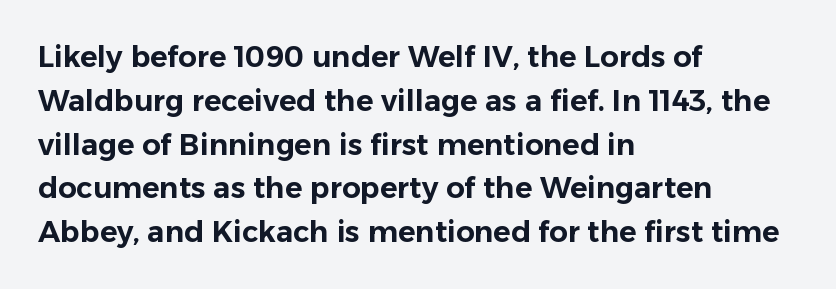
The rag falls on the right side of this text block. Is there any slant? The stems are plumb. These lines are rendered in a variable-pitch font. The block of text has a typical density, with ordinary space between rows.
